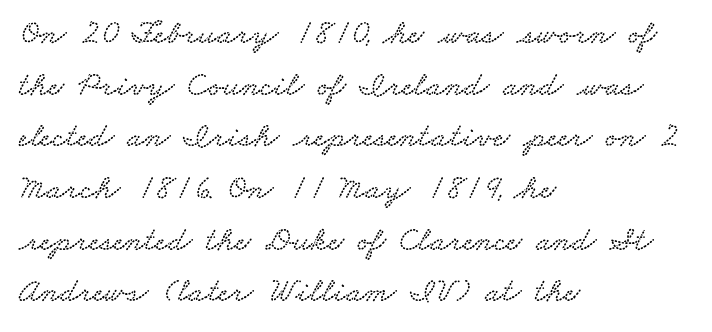
{"serif": "yes", "width": "wide", "stroke_contrast": "low", "x_height": "small", "monospaced": "no", "underline": "no", "align": "left", "line_spacing": "normal", "line_spacing_ratio": 1.52, "letter_spacing": "normal", "letter_spacing_em": 0.0, "glyph_px": 34}
